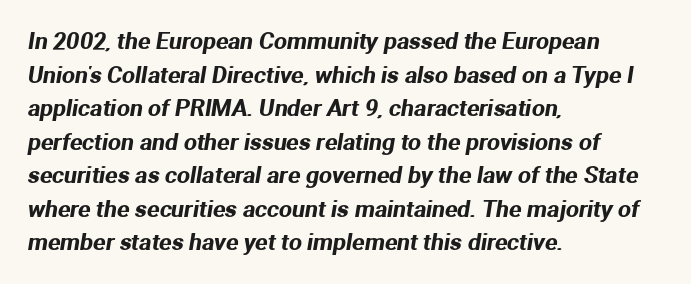
{"underline": "no", "align": "left", "line_spacing": "normal", "line_spacing_ratio": 1.46, "letter_spacing": "normal", "letter_spacing_em": 0.0, "glyph_px": 23}
